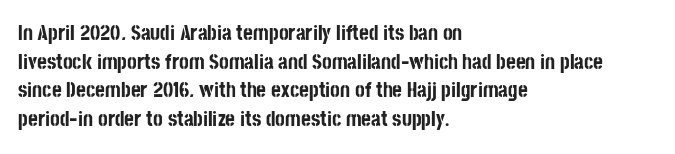
{"italic": "no", "bold": "yes", "underline": "no", "align": "left", "line_spacing": "normal", "line_spacing_ratio": 1.36, "letter_spacing": "normal", "letter_spacing_em": 0.0, "glyph_px": 21}
